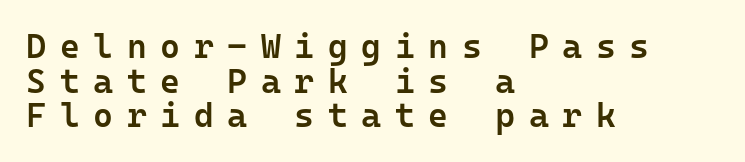
The image shows 34 px semibold sans-serif type, upright, monospaced; set left-aligned, tight line spacing (1.02x), unusually wide letter spacing (+0.4 em), not underlined; low stroke contrast and a medium x-height.
